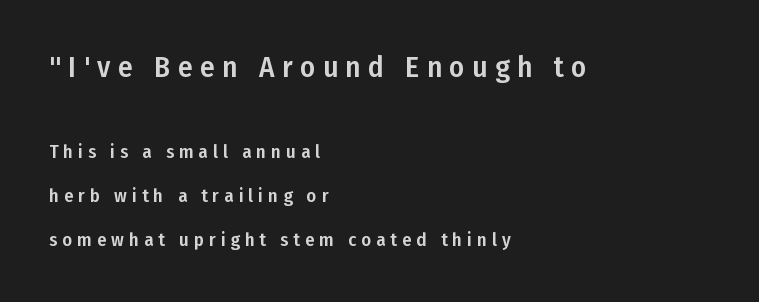
{"serif": "no", "italic": "no", "width": "condensed", "stroke_contrast": "low", "x_height": "medium", "monospaced": "no", "underline": "no", "align": "left", "line_spacing": "loose", "line_spacing_ratio": 2.33, "letter_spacing": "wide", "letter_spacing_em": 0.26, "larger_block": "first", "size_ratio": 1.53, "glyph_px": 29}
